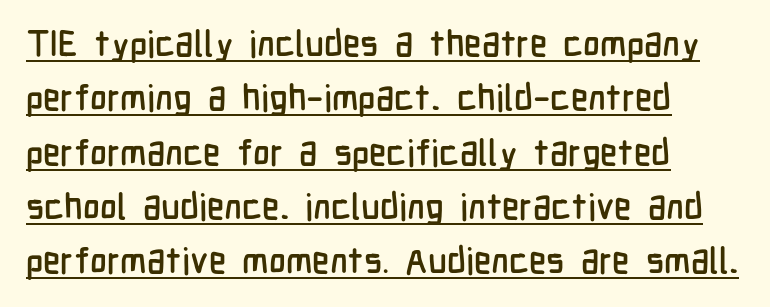
Q: Is the text italic (slanted)? A: No, it is upright.
Q: Is the typeface a serif or a sans-serif typeface? A: Sans-serif.
Q: Is the text underlined? A: Yes.
Q: How is the paragraph aligned? A: Left-aligned.
Q: Is the spacing between letters normal or unusually wide? A: Normal.
Q: Is the spacing between lines tight, normal or loose? A: Normal.
Q: Width (condensed, normal, or wide)? A: Condensed.
Q: Stroke contrast? A: Low.
Q: x-height? A: Medium.
Q: Monospaced? A: No.
